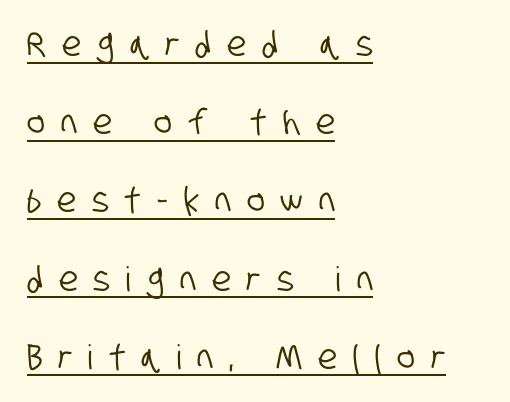
Q: Is the typeface a serif or a sans-serif typeface? A: Sans-serif.
Q: Is the text underlined? A: Yes.
Q: How is the paragraph aligned? A: Left-aligned.
Q: Is the spacing between letters normal or unusually wide? A: Unusually wide.
Q: Is the spacing between lines tight, normal or loose? A: Loose.
Q: Width (condensed, normal, or wide)? A: Condensed.
Q: Stroke contrast? A: Low.
Q: x-height? A: Large.
Q: Monospaced? A: No.
